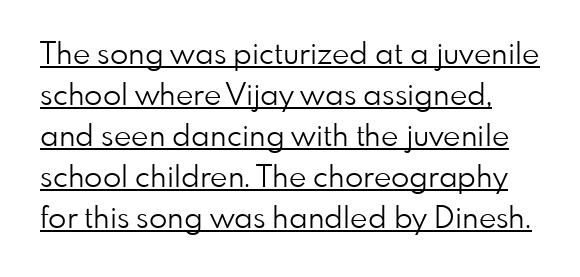
Q: Is the text bold? A: No.
Q: Is the text italic (slanted)? A: No, it is upright.
Q: Is the typeface a serif or a sans-serif typeface? A: Sans-serif.
Q: Is the text underlined? A: Yes.
Q: Is the spacing between letters normal or unusually wide? A: Normal.
Q: Is the spacing between lines tight, normal or loose? A: Normal.
Q: Width (condensed, normal, or wide)? A: Normal.
Q: Stroke contrast? A: Low.
Q: x-height? A: Small.
Q: Monospaced? A: No.
